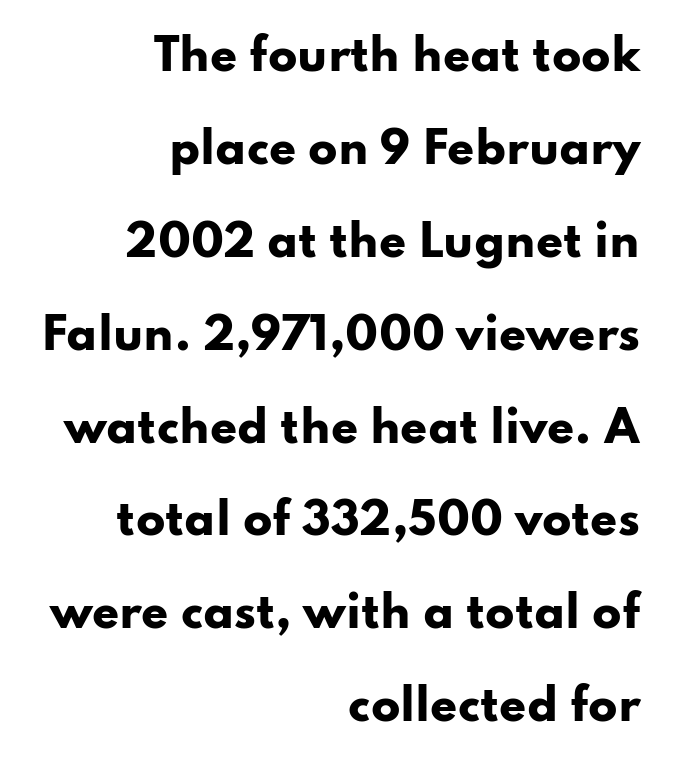
Q: Is the text bold? A: Yes.
Q: Is the text italic (slanted)? A: No, it is upright.
Q: Is the typeface a serif or a sans-serif typeface? A: Sans-serif.
Q: Is the text underlined? A: No.
Q: How is the paragraph aligned? A: Right-aligned.
Q: Is the spacing between letters normal or unusually wide? A: Normal.
Q: Is the spacing between lines tight, normal or loose? A: Loose.
Q: Width (condensed, normal, or wide)? A: Wide.
Q: Stroke contrast? A: Low.
Q: x-height? A: Small.
Q: Monospaced? A: No.
